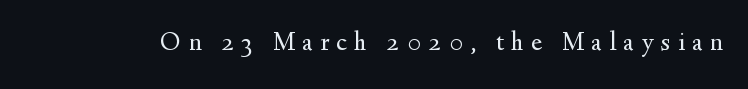
{"italic": "no", "bold": "no", "underline": "no", "letter_spacing": "wide", "letter_spacing_em": 0.27, "glyph_px": 27}
